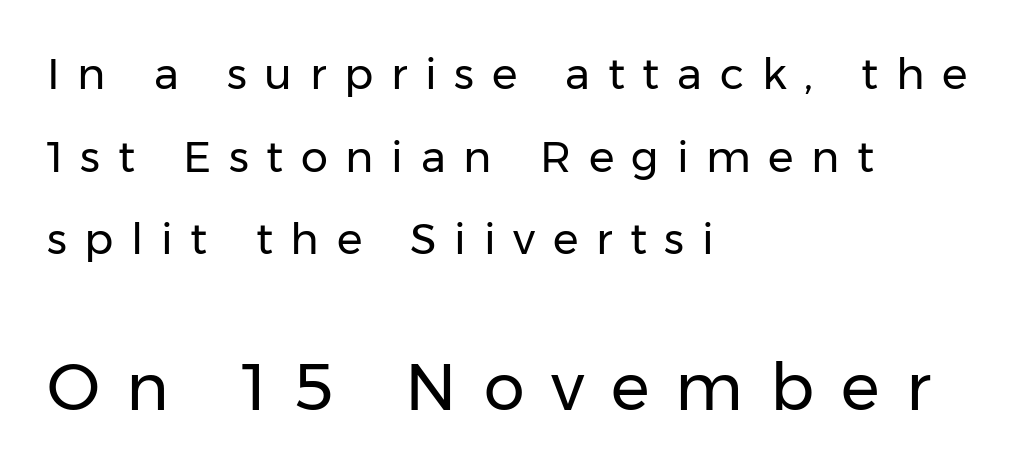
The strokes are not fattened; the text isn't bold. The designer gave the closing block more size than the opening block. A typesetter would call this proportional, since set widths differ per character. Airy leading.
